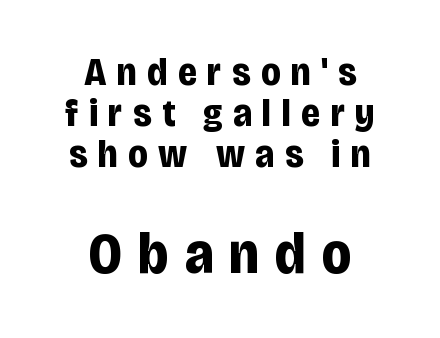
The lettering holds an erect, upright posture throughout. A student would notice the bottom passage is typeset larger than what precedes it. Nobody drew a line under any word here. Observe the absence of serifs on each vertical stroke in this sample. Each line is balanced around a shared central axis. Leading is clearly below the norm, producing a dense column.
